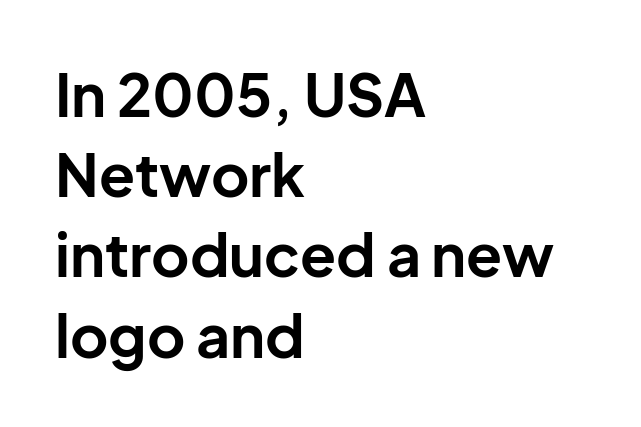
The glyphs have the mass of a bold cut. In CSS terms this would be text-align: left. Are there feet on the stems? There aren't — it's a sans. Spacing between characters is what you'd get straight out of the box. Any mark beneath the type? The region is blank.
